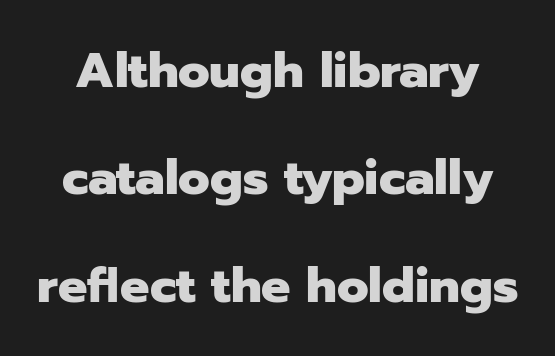
The image shows 49 px heavy sans-serif type, upright; set loose line spacing (2.19x), normal letter spacing, not underlined; low stroke contrast and a medium x-height.
